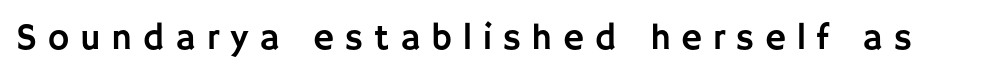
{"serif": "no", "italic": "no", "width": "normal", "stroke_contrast": "low", "x_height": "large", "monospaced": "no", "underline": "no", "letter_spacing": "wide", "letter_spacing_em": 0.3, "glyph_px": 36}
